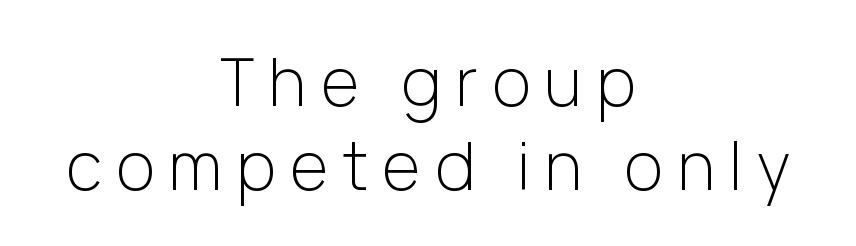
The image shows 66 px light sans-serif type, upright; set centered, normal line spacing (1.28x), unusually wide letter spacing (+0.22 em), not underlined; low stroke contrast and a medium x-height.
